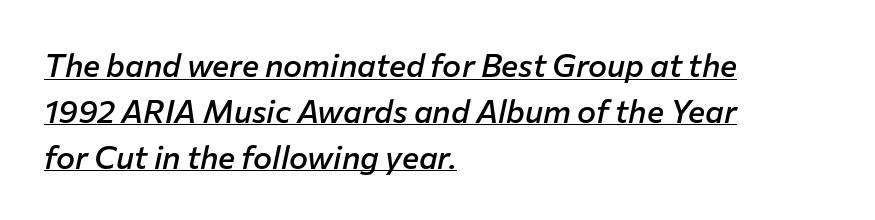
The image shows 32 px semibold type, italic (leaning right); set left-aligned, normal line spacing (1.43x), normal letter spacing, underlined; low stroke contrast and a medium x-height.
